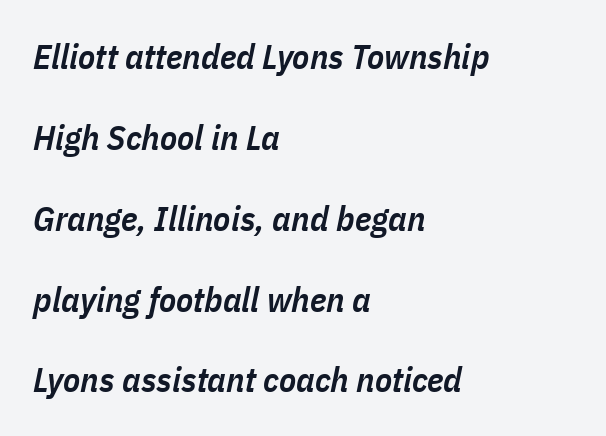
Q: Is the text bold? A: Semi-bold.
Q: Is the text italic (slanted)? A: Yes, it leans right by about 11 degrees.
Q: Is the text underlined? A: No.
Q: How is the paragraph aligned? A: Left-aligned.
Q: Is the spacing between letters normal or unusually wide? A: Normal.
Q: Is the spacing between lines tight, normal or loose? A: Loose.
Q: Width (condensed, normal, or wide)? A: Condensed.
Q: Stroke contrast? A: Low.
Q: x-height? A: Medium.
Q: Monospaced? A: No.
